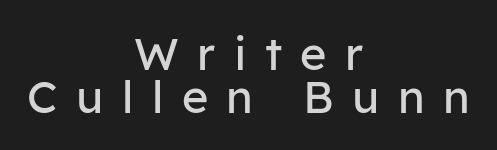
{"serif": "no", "italic": "no", "bold": "no", "weight": "regular", "width": "normal", "stroke_contrast": "low", "x_height": "medium", "monospaced": "no", "underline": "no", "align": "center", "line_spacing": "tight", "line_spacing_ratio": 0.95, "letter_spacing": "wide", "letter_spacing_em": 0.41, "glyph_px": 45}
